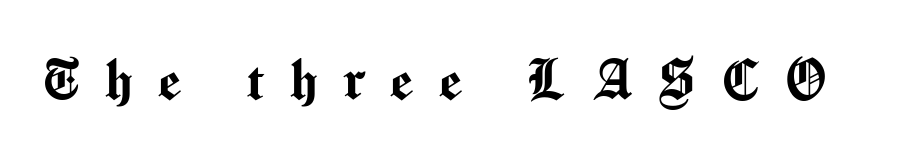
Q: Is the text italic (slanted)? A: No, it is upright.
Q: Is the typeface a serif or a sans-serif typeface? A: Sans-serif.
Q: Is the text underlined? A: No.
Q: Is the spacing between letters normal or unusually wide? A: Unusually wide.
Q: Width (condensed, normal, or wide)? A: Normal.
Q: Stroke contrast? A: Medium.
Q: x-height? A: Medium.
Q: Monospaced? A: No.
